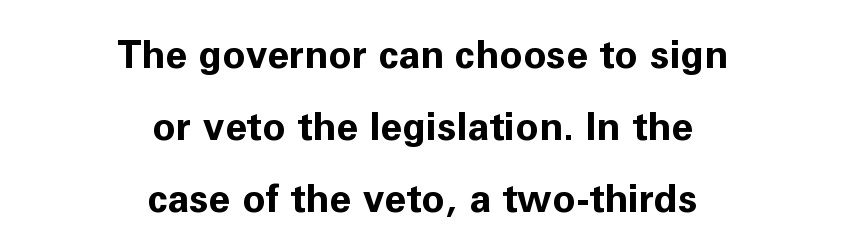
The image shows 39 px bold sans-serif type, upright; set centered, line spacing 1.84x, normal letter spacing, not underlined; low stroke contrast and a medium x-height.
